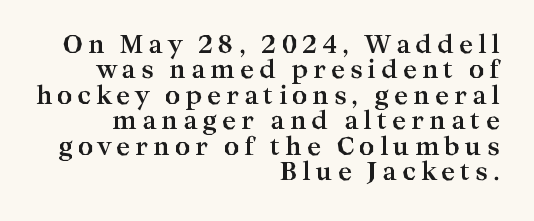
{"italic": "no", "bold": "yes", "underline": "no", "align": "right", "line_spacing": "tight", "line_spacing_ratio": 1.06, "letter_spacing": "wide", "letter_spacing_em": 0.2, "glyph_px": 24}
